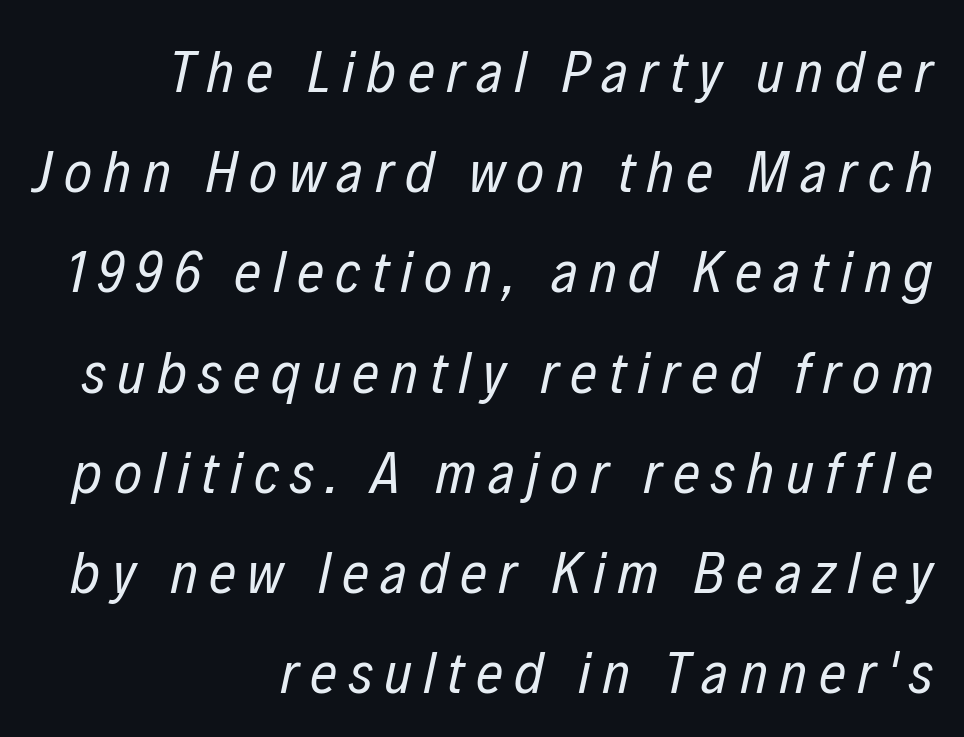
Varying glyph widths throughout — classic text-font behaviour. Evenly set lines give the paragraph a standard silhouette. The whole block is typeset with a tilt. Anything drawn beneath the words? Only blank space. The weight would be labelled regular, book, light, or lighter still. In CSS terms this would be text-align: right.
